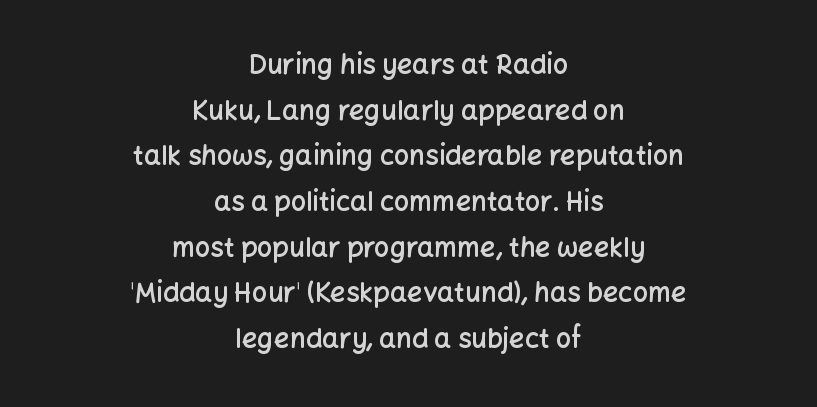
The passage is arranged like a title page — every line centered. The sample has been set in demibold, a notch under bold. In terms of posture, this sample is upright. Descenders hang freely into open space.
